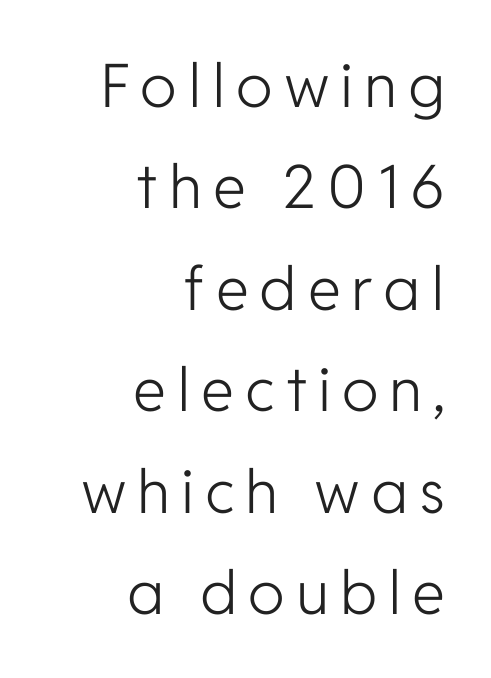
Do the characters align in a grid? No, the font is proportional. Is the stroke heavy? The answer is a plain regular-or-lighter. What kind of face is this? One without serifs — a sans. Every row of glyphs terminates at an identical x-position on the right. Every character sits straight up, as roman type does.
